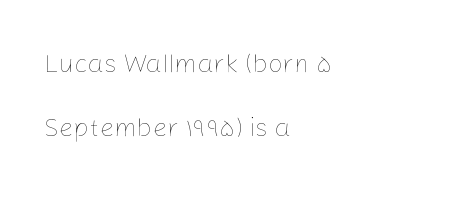
{"italic": "no", "bold": "no", "underline": "no", "align": "left", "line_spacing": "loose", "line_spacing_ratio": 2.47, "letter_spacing": "normal", "letter_spacing_em": 0.0, "glyph_px": 26}
